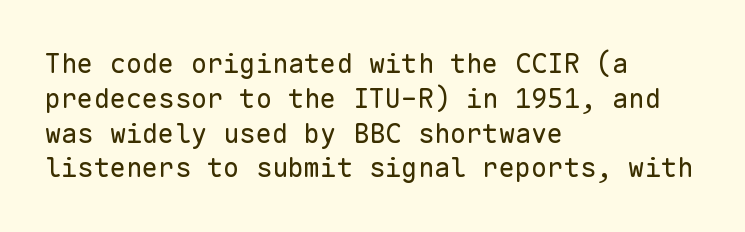
This sample keeps an unexceptional amount of space between lines. Characters remain perfectly vertical along every line. The gap between lines stays unmarked. Is this a heavy cut? Hardly; it is regular or lighter.
